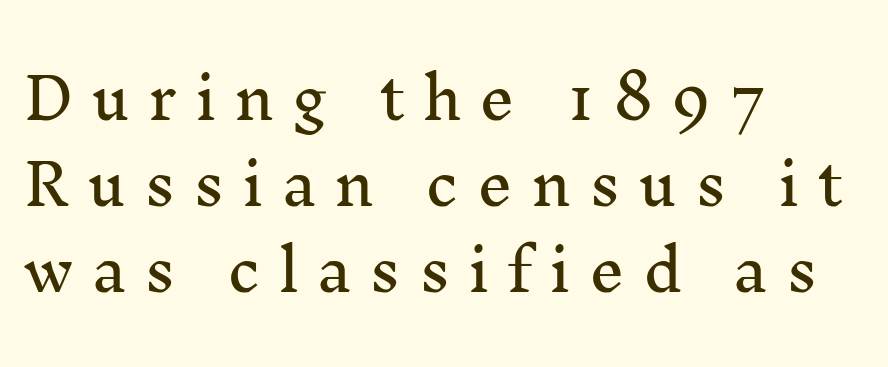
The string is rendered with underlining switched off. Italic? Not at all — the glyphs are vertical. A typesetter would call this proportional, since set widths differ per character. Is the block centered? No — it sits flush against the left margin.
